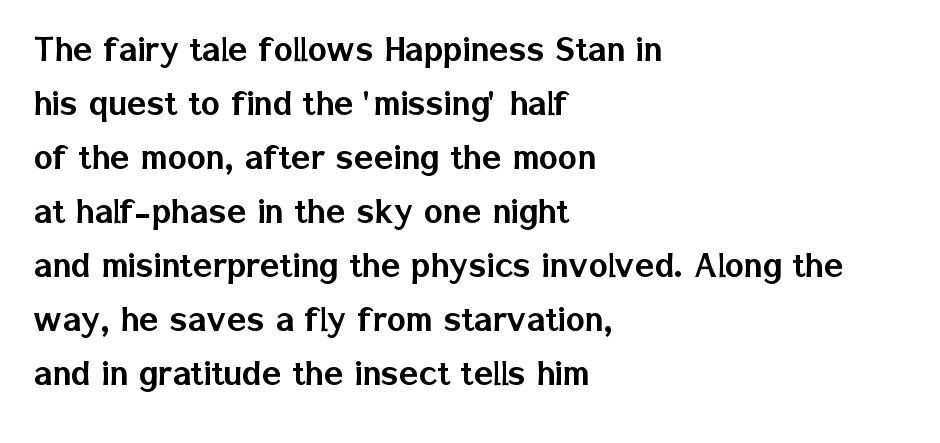
The rendering uses a moderate line-height, typical for paragraphs. Nobody touched the tracking dial on this one. These lines are rendered in a variable-pitch font. Unlike italic type, these characters show no tilt at all. Horizontally, the lines are justified to the leading edge only. Stroke terminals: plain, sans-serif.
